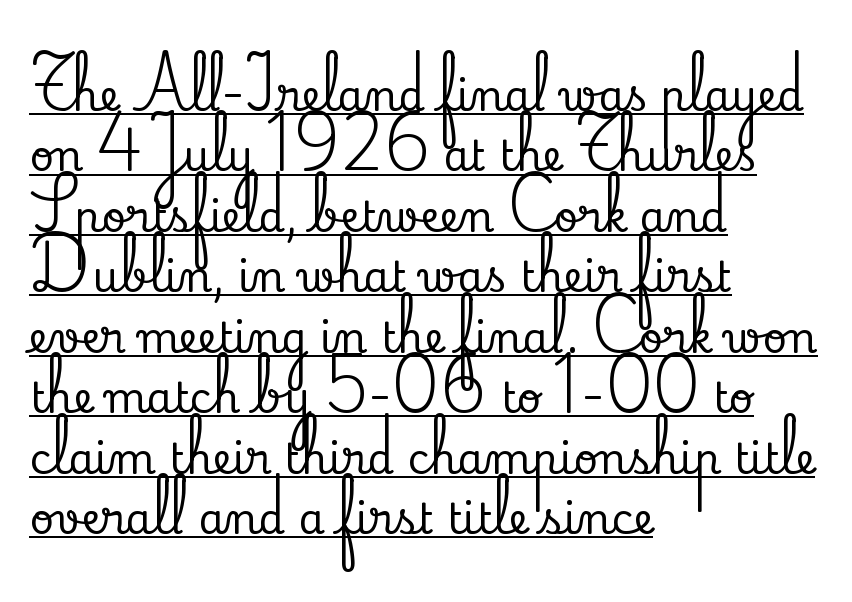
Q: Is the text italic (slanted)? A: No, it is upright.
Q: Is the typeface a serif or a sans-serif typeface? A: Serif.
Q: Is the text underlined? A: Yes.
Q: How is the paragraph aligned? A: Left-aligned.
Q: Is the spacing between letters normal or unusually wide? A: Normal.
Q: Is the spacing between lines tight, normal or loose? A: Normal.
Q: Width (condensed, normal, or wide)? A: Normal.
Q: Stroke contrast? A: Low.
Q: x-height? A: Small.
Q: Monospaced? A: No.
